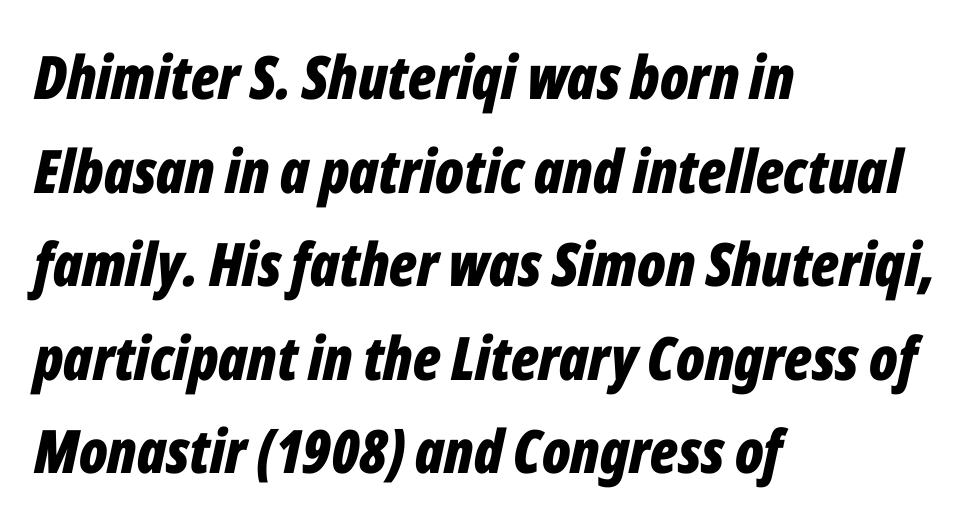
The lines are quadded left. Lines of text with bare space underneath. You could not count columns in this text — the font is proportionally spaced. The type is set solid horizontally, with unmodified tracking. The axis of the letterforms is tilted away from vertical. The rows are spaced the way most documents space them.
